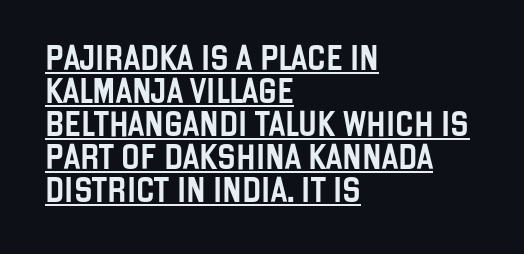
Q: Is the text italic (slanted)? A: No, it is upright.
Q: Is the text underlined? A: Yes.
Q: How is the paragraph aligned? A: Left-aligned.
Q: Is the spacing between letters normal or unusually wide? A: Normal.
Q: Is the spacing between lines tight, normal or loose? A: Normal.
